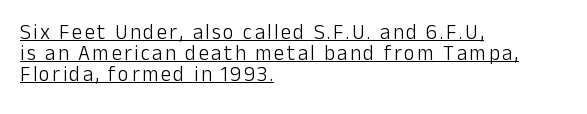
The image shows 21 px text type, upright; set left-aligned, tight line spacing (1.0x), underlined.
